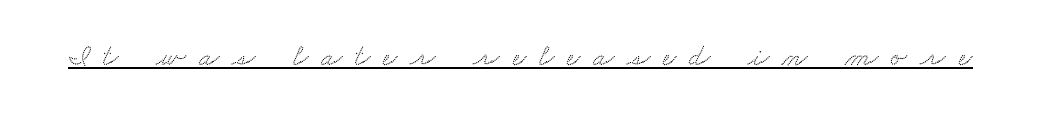
Think of a printed novel: that variable character pitch is what you see here. Someone cranked the tracking dial way up on this one. Examine the stroke ends and you'll spot serifs. Caption: lettering with a line underneath.
